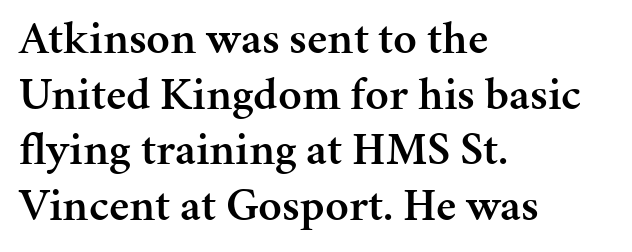
Underline: absent. In terms of letterform style, serifs are clearly present. Short and long lines alike share a common starting point at left. Inter-character spacing is left at the font's built-in metrics. The face used here is a semibold: visibly heavier than regular, lighter than bold. Tall strokes in this sample are plumb rather than angled.
